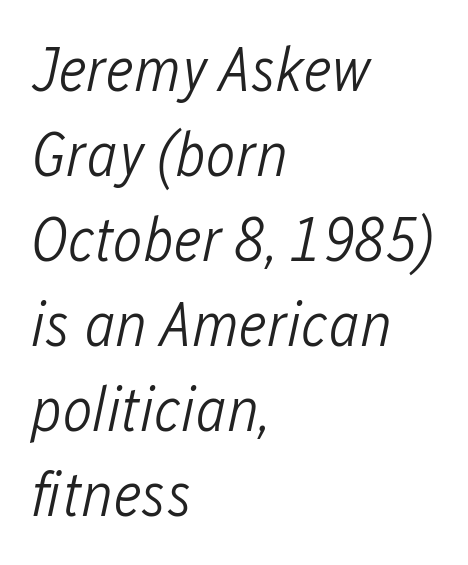
Q: Is the text bold? A: No.
Q: Is the text italic (slanted)? A: Yes, it leans right by about 12 degrees.
Q: Is the text underlined? A: No.
Q: How is the paragraph aligned? A: Left-aligned.
Q: Is the spacing between letters normal or unusually wide? A: Normal.
Q: Is the spacing between lines tight, normal or loose? A: Normal.
Q: Width (condensed, normal, or wide)? A: Condensed.
Q: Stroke contrast? A: Low.
Q: x-height? A: Medium.
Q: Monospaced? A: No.
